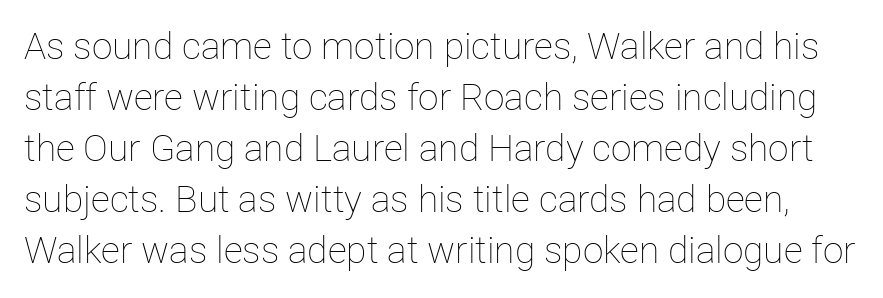
The image shows 37 px thin type, upright; set normal line spacing (1.38x), normal letter spacing, not underlined; low stroke contrast and a medium x-height.
